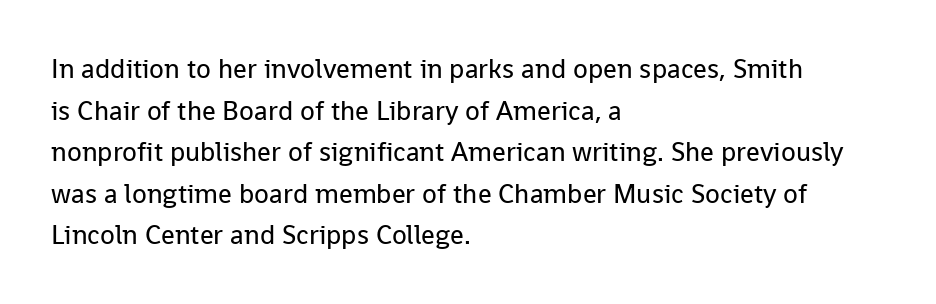
This sample uses an upright cut, with every glyph sitting square on the baseline. Lines of text with bare space underneath. The setting favours the left margin, as ordinary paragraphs usually do. Leading: standard. The typesetting does not lean heavy: it is not bold. You could call the tracking neutral — neither tight nor loose.
